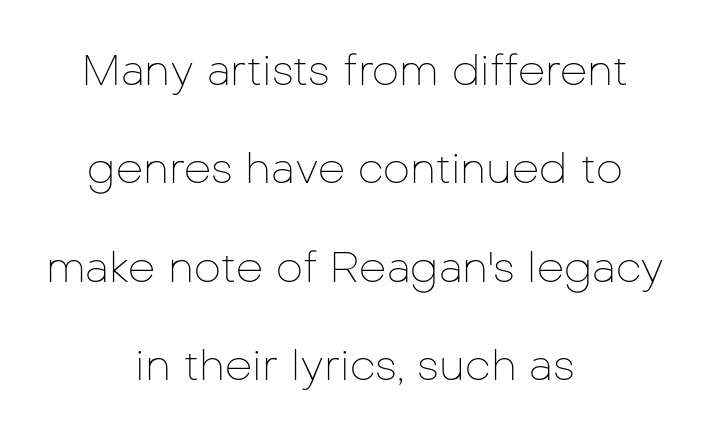
The font sits on the lighter half of the weight spectrum, regular included. Reading down the block, each line starts at a different indent, mirrored at its end. Clear beneath every line of the passage. It's the straight-up-and-down kind of type.
